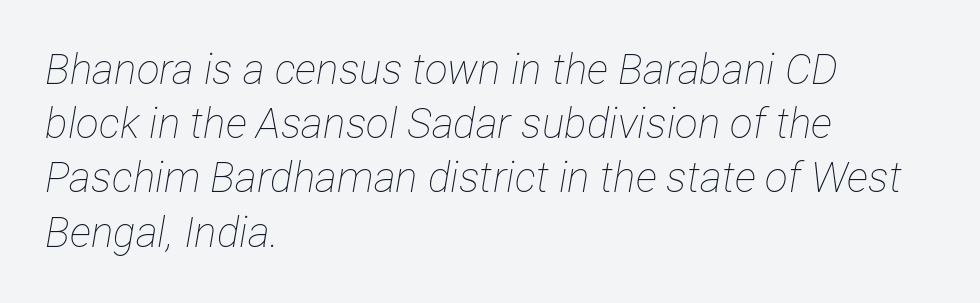
{"italic": "yes", "lean": "right", "slant_degrees": 12, "bold": "no", "weight": "thin", "width": "condensed", "stroke_contrast": "low", "x_height": "medium", "monospaced": "no", "underline": "no", "align": "left", "line_spacing": "normal", "line_spacing_ratio": 1.29, "letter_spacing": "normal", "letter_spacing_em": 0.0, "glyph_px": 42}
